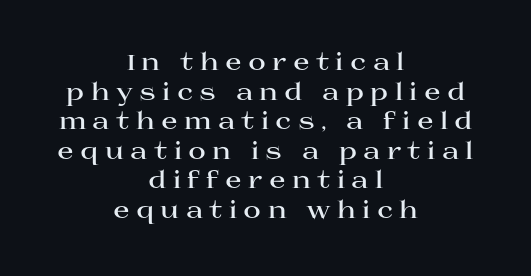
{"italic": "no", "bold": "yes", "underline": "no", "align": "center", "line_spacing_ratio": 1.23, "letter_spacing": "wide", "letter_spacing_em": 0.26, "glyph_px": 24}
